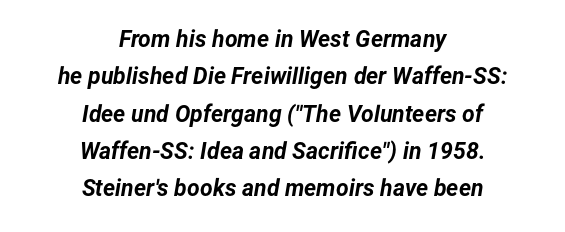
The letters sit at their default tracking, neither squeezed nor spread. The lines in this sample share a center point and differ in where they start and stop. Chunky letters — that's bold for sure. An italicized treatment has been applied to the whole sample. Leading matches the norm, producing a regular column.
